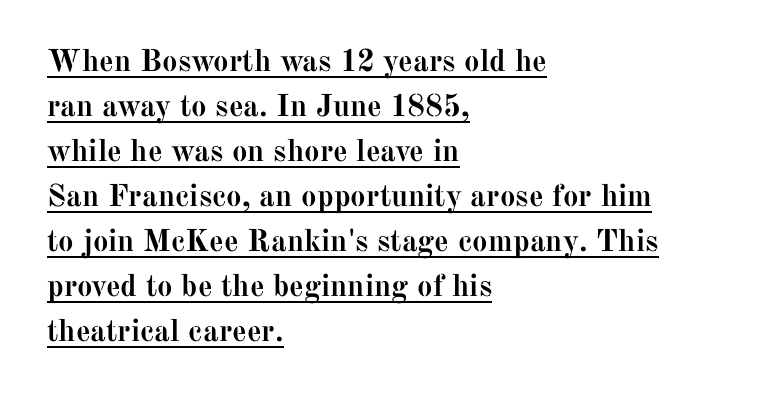
The image shows 31 px semibold serif type, upright; set left-aligned, normal line spacing (1.45x), normal letter spacing, underlined; medium stroke contrast and a medium x-height.
